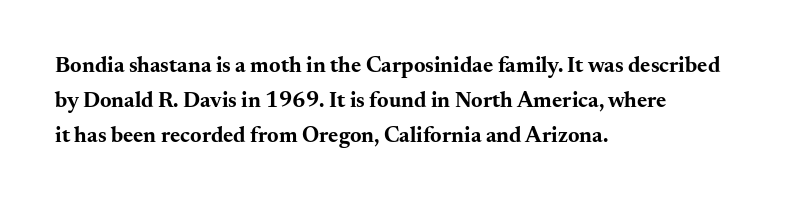
{"italic": "no", "bold": "yes", "underline": "no", "align": "left", "line_spacing": "normal", "line_spacing_ratio": 1.59, "letter_spacing": "normal", "letter_spacing_em": 0.0, "glyph_px": 22}
